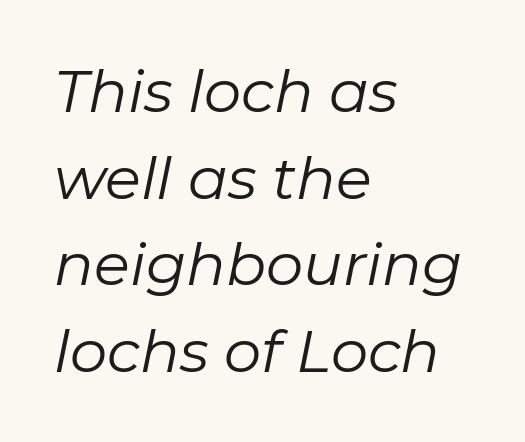
The image shows 59 px regular-weight type, italic (leaning right); set left-aligned, normal line spacing (1.47x), normal letter spacing, not underlined; low stroke contrast and a medium x-height.
